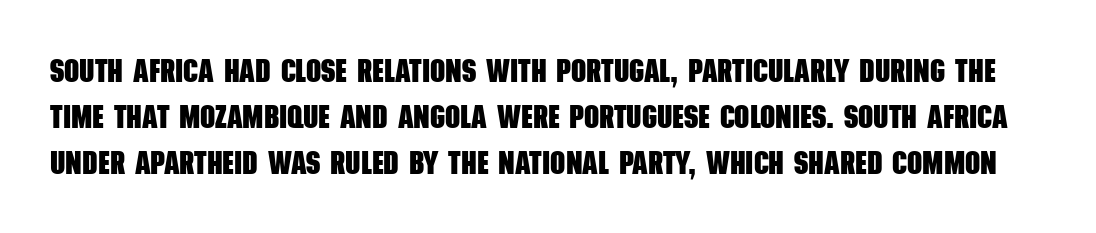
Q: Is the text bold? A: Yes.
Q: Is the typeface a serif or a sans-serif typeface? A: Sans-serif.
Q: Is the text underlined? A: No.
Q: Is the spacing between letters normal or unusually wide? A: Normal.
Q: Is the spacing between lines tight, normal or loose? A: Normal.
Q: Width (condensed, normal, or wide)? A: Condensed.
Q: Stroke contrast? A: Low.
Q: x-height? A: Large.
Q: Monospaced? A: No.
